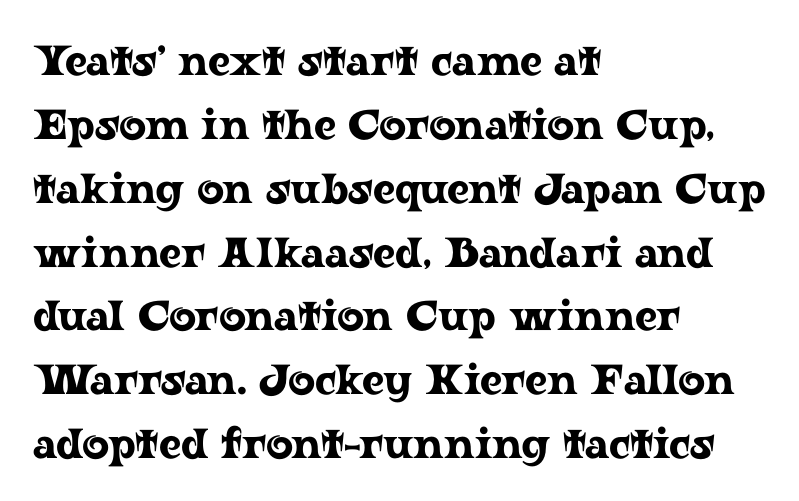
Q: Is the text italic (slanted)? A: No, it is upright.
Q: Is the typeface a serif or a sans-serif typeface? A: Serif.
Q: Is the text underlined? A: No.
Q: How is the paragraph aligned? A: Left-aligned.
Q: Is the spacing between letters normal or unusually wide? A: Normal.
Q: Is the spacing between lines tight, normal or loose? A: Normal.
Q: Width (condensed, normal, or wide)? A: Wide.
Q: Stroke contrast? A: Low.
Q: x-height? A: Medium.
Q: Monospaced? A: No.
